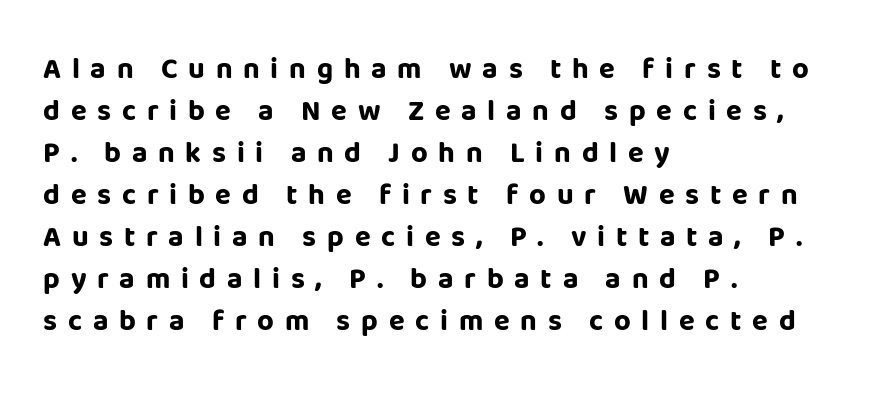
Inter-character spacing is expanded well beyond the font's built-in metrics. Is the type bold? Yes — the strokes are clearly thick and heavy. In CSS terms this would be text-align: left. Bare-footed words on every line. Typographically, this falls in the sans-serif category. The block of text has a typical density, with ordinary space between rows.
